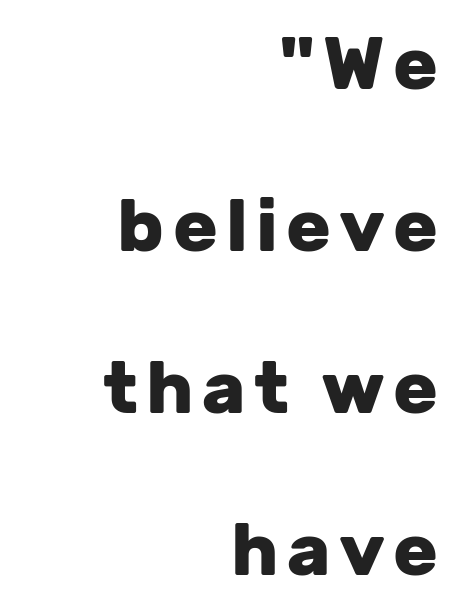
{"serif": "no", "italic": "no", "bold": "yes", "weight": "heavy", "width": "normal", "stroke_contrast": "low", "x_height": "medium", "monospaced": "no", "underline": "no", "align": "right", "line_spacing": "loose", "line_spacing_ratio": 2.19, "glyph_px": 74}
